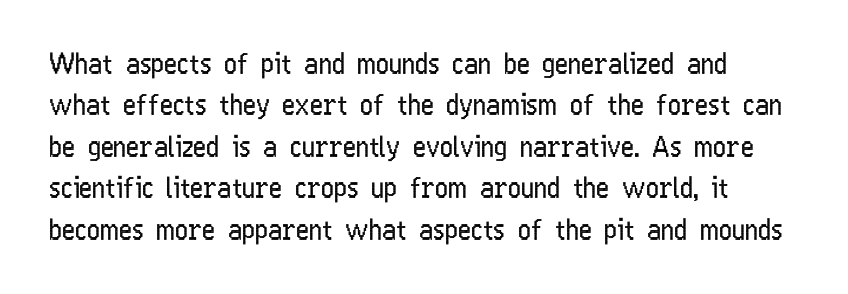
Q: Is the text bold? A: No.
Q: Is the text italic (slanted)? A: No, it is upright.
Q: Is the typeface a serif or a sans-serif typeface? A: Sans-serif.
Q: Is the text underlined? A: No.
Q: Is the spacing between letters normal or unusually wide? A: Normal.
Q: Is the spacing between lines tight, normal or loose? A: Normal.
Q: Width (condensed, normal, or wide)? A: Condensed.
Q: Stroke contrast? A: Low.
Q: x-height? A: Medium.
Q: Monospaced? A: No.
